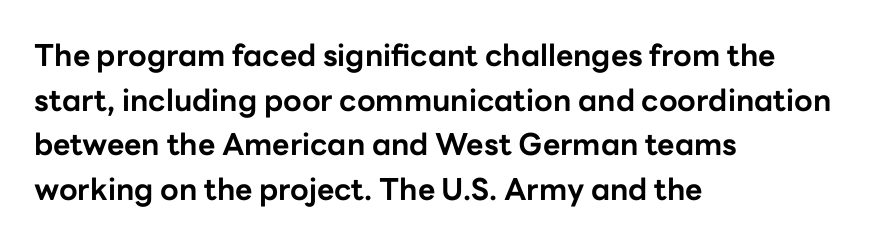
The passage shown is not underscored anywhere. In terms of weight, the rendering is a true, heavy bold. This rendering leaves character spacing at its baseline value. Character widths vary here, with narrow letters taking less room than wide ones.
